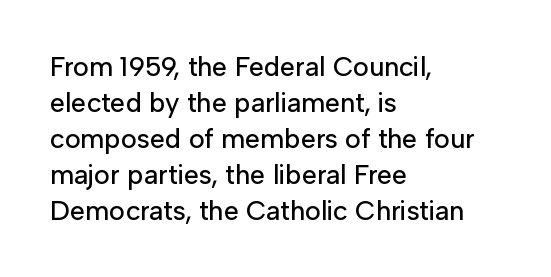
Q: Is the text italic (slanted)? A: No, it is upright.
Q: Is the text underlined? A: No.
Q: How is the paragraph aligned? A: Left-aligned.
Q: Is the spacing between letters normal or unusually wide? A: Normal.
Q: Is the spacing between lines tight, normal or loose? A: Normal.
